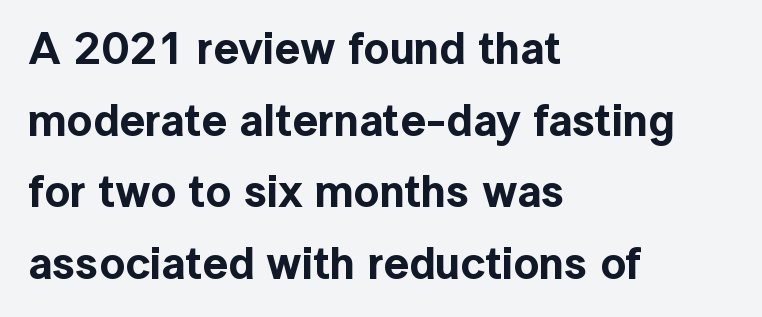
{"serif": "no", "italic": "no", "width": "normal", "x_height": "medium", "monospaced": "no", "underline": "no", "align": "left", "line_spacing": "normal", "line_spacing_ratio": 1.59, "letter_spacing": "normal", "letter_spacing_em": 0.0, "glyph_px": 45}
